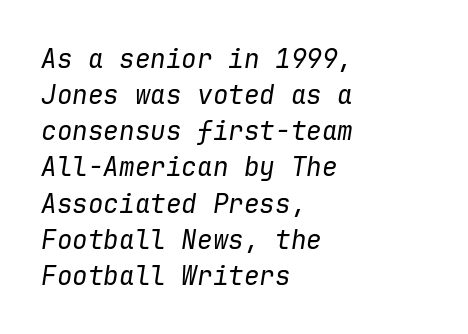
Each row of text sits above clean, open space. The typesetting does not lean heavy: it is not bold. The space between consecutive lines is moderate. You can tell it's italic because the verticals aren't actually vertical. Where is the straight margin? On the left. Compared with typical body copy, the letter spacing here is the same.
